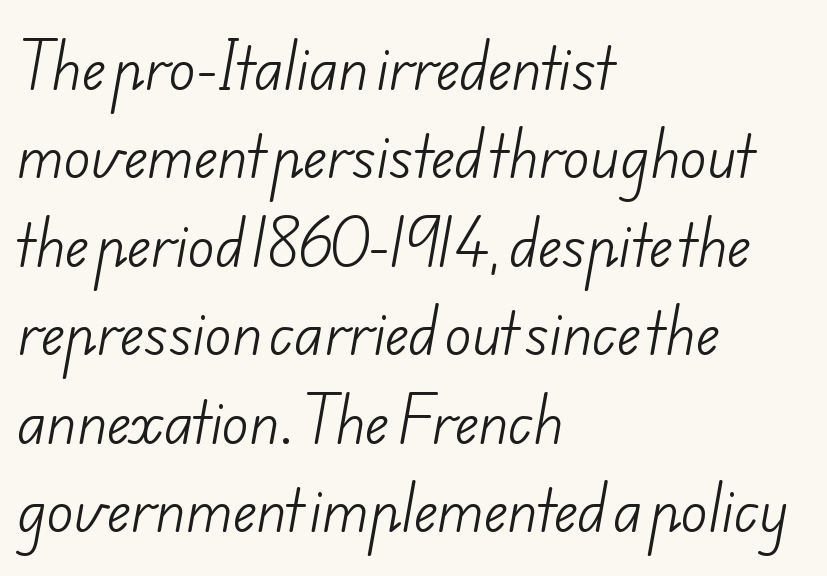
The image shows 56 px light sans-serif type; set left-aligned, normal line spacing (1.58x), normal letter spacing, not underlined; low stroke contrast and a small x-height.
